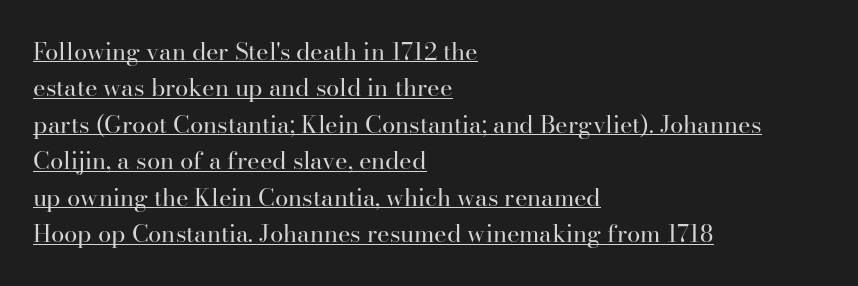
Is the stroke heavy? The answer is a plain regular-or-lighter. If you drew a line through each stem, it would be perfectly vertical. Vertical spacing — default. A classic flush-left, rag-right setting is used for this passage.
